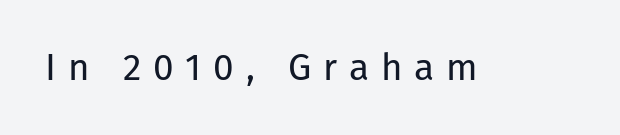
The image shows 37 px regular-weight sans-serif type, upright; set unusually wide letter spacing (+0.32 em), not underlined; low stroke contrast and a medium x-height.
